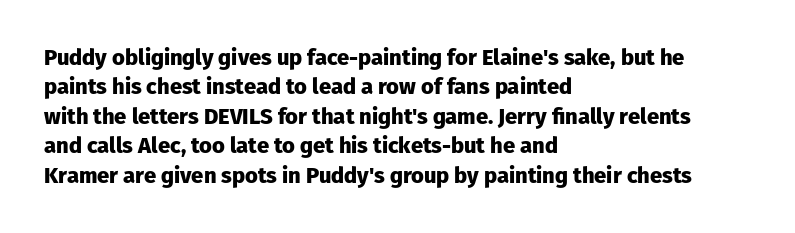
The image shows 22 px bold type, upright; set left-aligned, normal line spacing (1.34x), normal letter spacing, not underlined.
